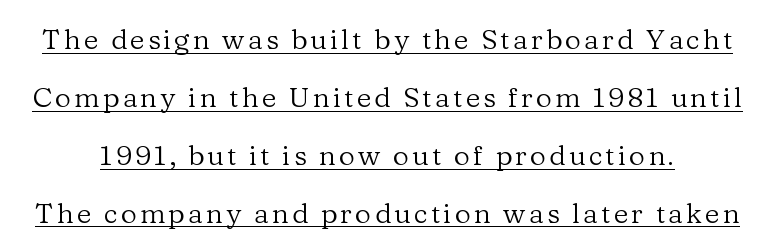
A typesetter would call this leading open, well beyond the default. Has an underline been added? It has. Letters have the restrained weight of plain body copy at most. A roman cut, with each character standing at attention.
